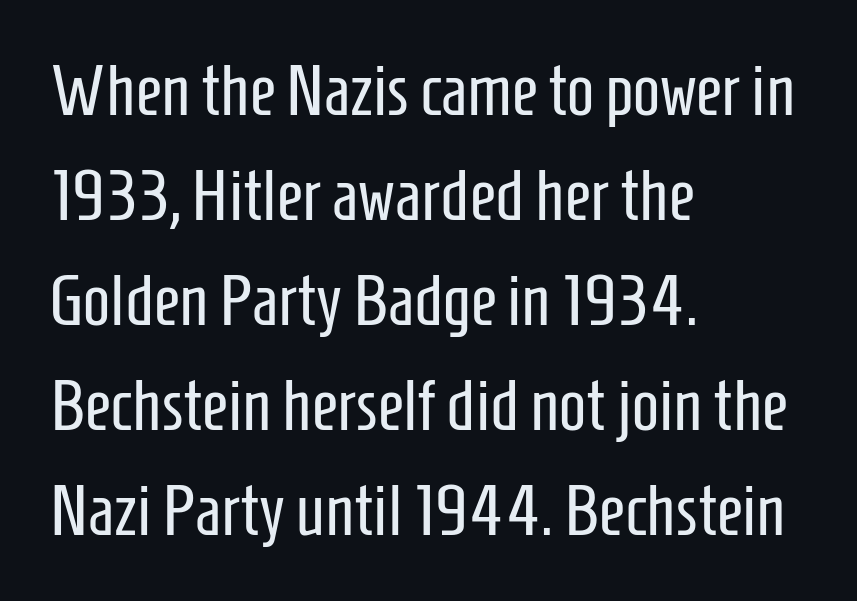
Q: Is the text bold? A: No.
Q: Is the text italic (slanted)? A: No, it is upright.
Q: Is the typeface a serif or a sans-serif typeface? A: Sans-serif.
Q: Is the text underlined? A: No.
Q: How is the paragraph aligned? A: Left-aligned.
Q: Is the spacing between letters normal or unusually wide? A: Normal.
Q: Is the spacing between lines tight, normal or loose? A: Normal.
Q: Width (condensed, normal, or wide)? A: Condensed.
Q: Stroke contrast? A: Low.
Q: x-height? A: Medium.
Q: Monospaced? A: No.
